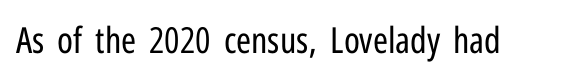
{"serif": "no", "italic": "no", "bold": "no", "weight": "regular", "width": "condensed", "stroke_contrast": "low", "x_height": "medium", "monospaced": "no", "underline": "no", "letter_spacing": "normal", "letter_spacing_em": 0.0, "glyph_px": 36}
